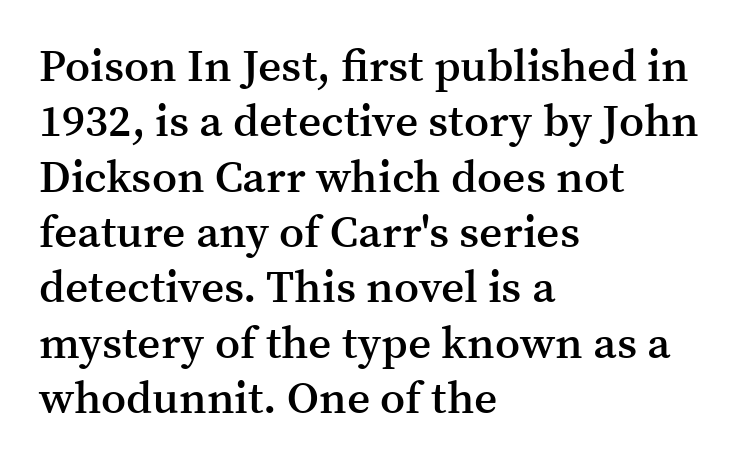
Q: Is the text bold? A: Semi-bold.
Q: Is the text italic (slanted)? A: No, it is upright.
Q: Is the typeface a serif or a sans-serif typeface? A: Serif.
Q: Is the text underlined? A: No.
Q: How is the paragraph aligned? A: Left-aligned.
Q: Is the spacing between letters normal or unusually wide? A: Normal.
Q: Width (condensed, normal, or wide)? A: Normal.
Q: Stroke contrast? A: Medium.
Q: x-height? A: Medium.
Q: Monospaced? A: No.
